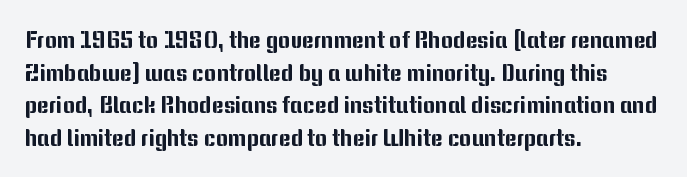
All the whitespace from short lines collects on the right. Standard letterfit; no display-style spreading of the glyphs. The area under the type is left untouched. Characters remain perfectly vertical along every line. If you measured baseline to baseline, you'd find a middling distance.
